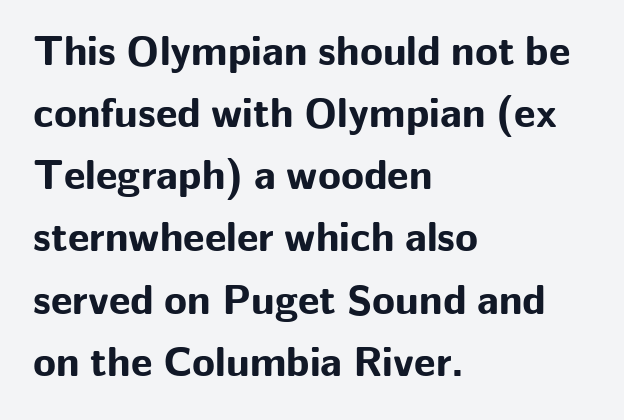
A normal amount of white space separates one row of letters from the next. Notice how the passage keeps a crisp vertical edge on the left only. Here the glyphs are tracked normally, forming tight word shapes. The face used here is a sans, in the tradition of grotesques and geometrics. What weight is shown? A full bold with thick strokes. Posture: vertical.
